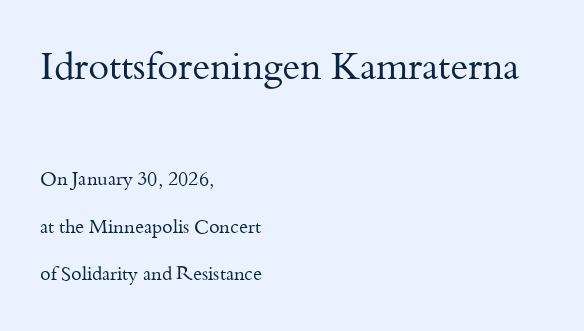
Caption: upper text group enlarged, lower text group reduced. This rendering leaves character spacing at its baseline value. Leading is clearly above the norm, producing a sparse column. Lines of text with bare space underneath. Is the block centered? No — it sits flush against the left margin. A typesetter would call this proportional, since set widths differ per character.
